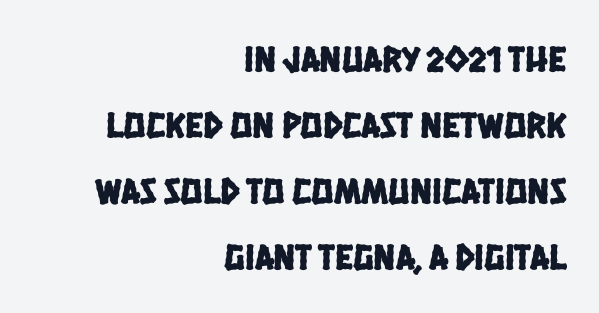
{"serif": "no", "width": "condensed", "stroke_contrast": "low", "x_height": "large", "monospaced": "no", "underline": "no", "align": "right", "line_spacing_ratio": 1.78, "letter_spacing": "normal", "letter_spacing_em": 0.0, "glyph_px": 37}
